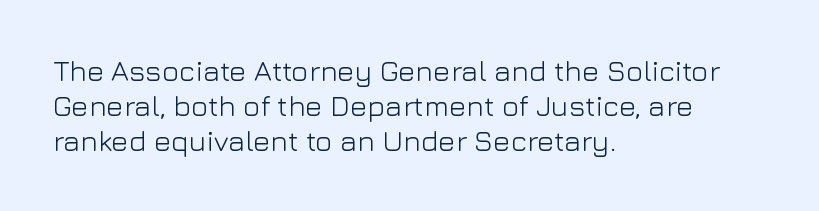
The image shows 29 px light sans-serif type, upright; set left-aligned, line spacing 1.2x, normal letter spacing, not underlined; low stroke contrast and a medium x-height.
